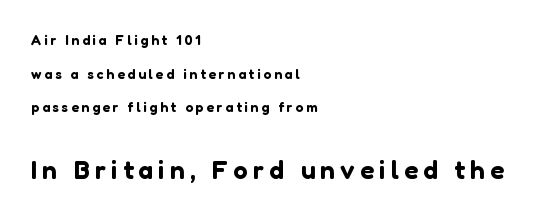
Q: Is the text italic (slanted)? A: No, it is upright.
Q: Is the text underlined? A: No.
Q: How is the paragraph aligned? A: Left-aligned.
Q: Is the spacing between letters normal or unusually wide? A: Unusually wide.
Q: Is the spacing between lines tight, normal or loose? A: Loose.
Q: Which block of text is set in a larger size, the first (top) or the second (bottom)? A: The second (bottom) one.
